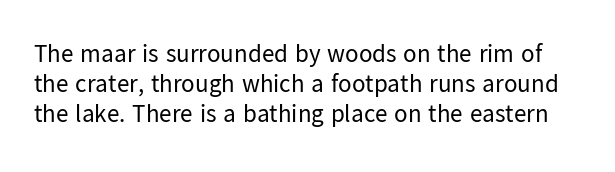
How are the letters spaced? Ordinarily, with no added tracking. Weight: in the light-to-regular range. The strip under each line holds only bare page. These lines were composed using upright roman letters.
